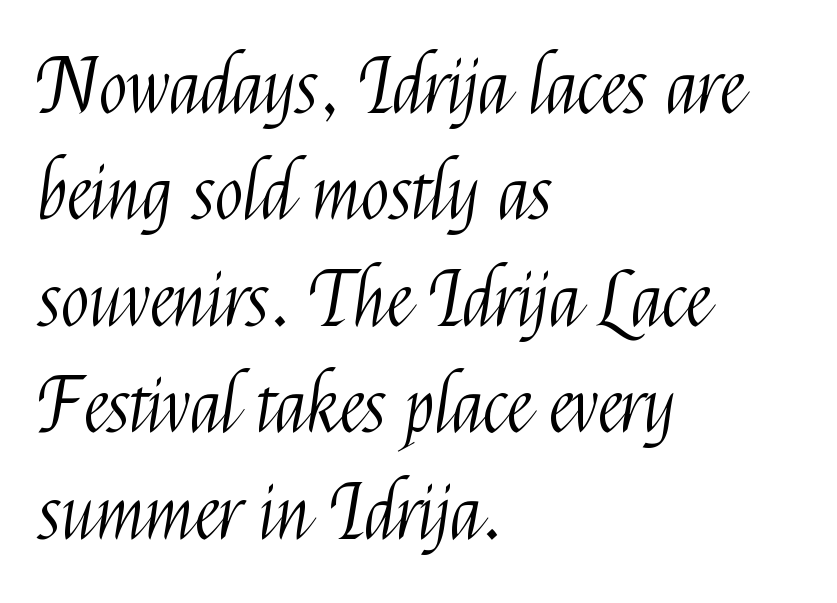
The lines in this sample share a left origin and differ only in where they stop. Honestly, the row spacing looks completely unremarkable. The weight tops out at a normal text grade. Letter spacing: default. Serifs: no, the terminals of the letterforms are clean.
